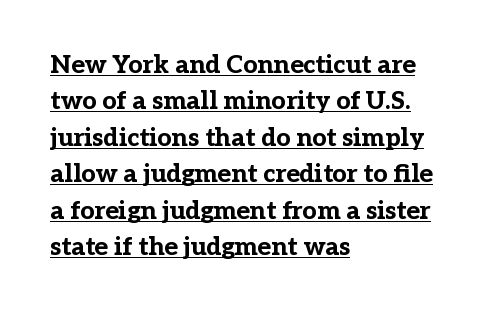
The image shows 25 px bold type, upright; set left-aligned, normal line spacing (1.46x), normal letter spacing, underlined.
